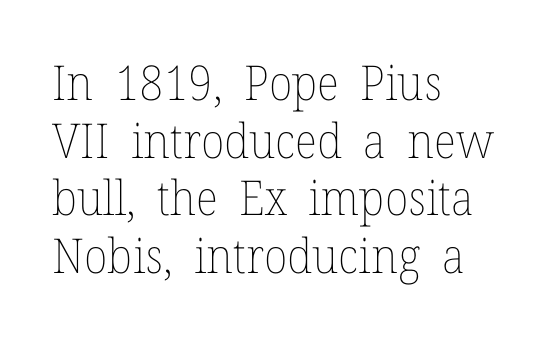
Q: Is the text bold? A: No.
Q: Is the text italic (slanted)? A: No, it is upright.
Q: Is the text underlined? A: No.
Q: How is the paragraph aligned? A: Left-aligned.
Q: Is the spacing between letters normal or unusually wide? A: Normal.
Q: Width (condensed, normal, or wide)? A: Normal.
Q: Stroke contrast? A: Low.
Q: x-height? A: Medium.
Q: Monospaced? A: No.
